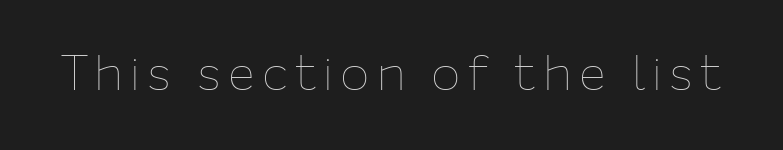
{"italic": "no", "bold": "no", "weight": "thin", "width": "normal", "stroke_contrast": "low", "x_height": "medium", "monospaced": "no", "underline": "no", "glyph_px": 49}
